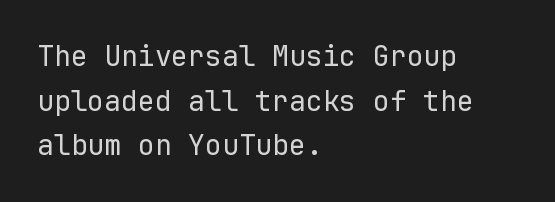
The image shows 28 px regular-weight sans-serif type, upright, monospaced; set left-aligned, normal line spacing (1.59x), normal letter spacing, not underlined; low stroke contrast and a medium x-height.
